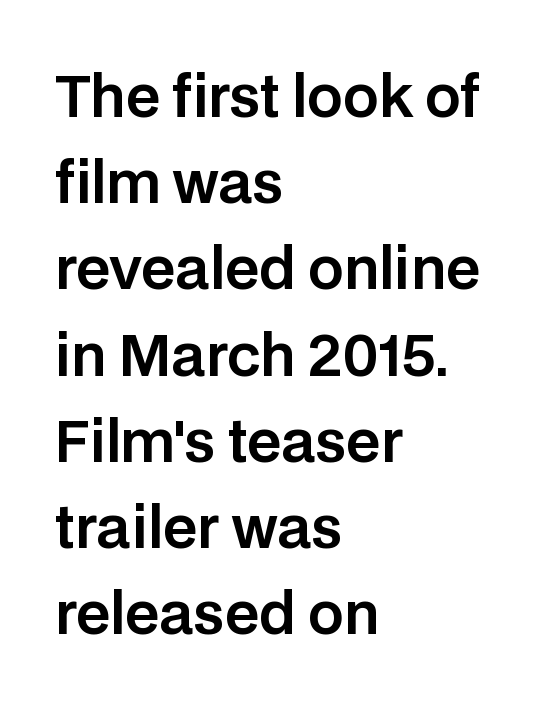
{"serif": "no", "italic": "no", "width": "normal", "stroke_contrast": "low", "x_height": "large", "monospaced": "no", "underline": "no", "align": "left", "line_spacing": "normal", "line_spacing_ratio": 1.54, "letter_spacing": "normal", "letter_spacing_em": 0.0, "glyph_px": 56}
